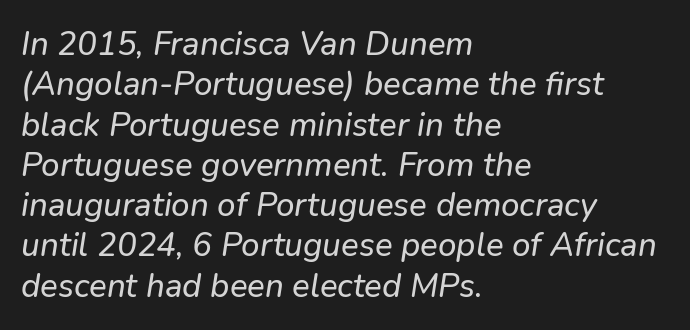
The image shows 33 px text type, italic (leaning right); set left-aligned, line spacing 1.22x, normal letter spacing, not underlined; low stroke contrast and a medium x-height.
